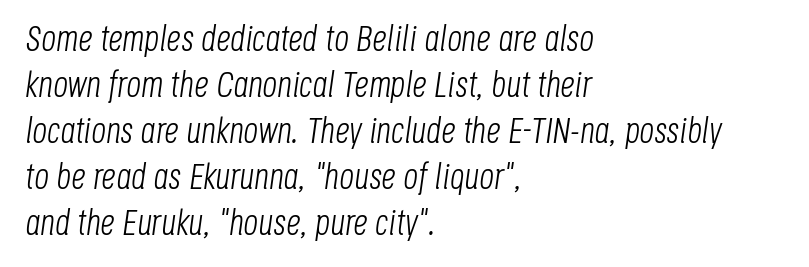
Horizontally, the lines are justified to the leading edge only. Think of a printed novel: that variable character pitch is what you see here. Evenly set lines give the paragraph a standard silhouette. Inter-character spacing is left at the font's built-in metrics. Weight: in the light-to-regular range.
